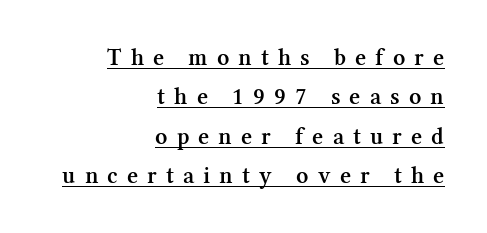
{"italic": "no", "bold": "semi", "underline": "yes", "align": "right", "line_spacing": "normal", "line_spacing_ratio": 1.64, "letter_spacing": "wide", "letter_spacing_em": 0.38, "glyph_px": 24}
